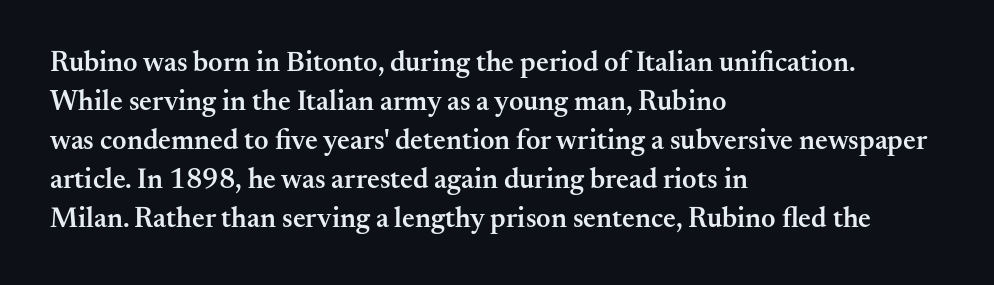
The image shows 28 px semibold serif type, upright; set left-aligned, normal line spacing (1.39x), normal letter spacing, not underlined; medium stroke contrast and a small x-height.
